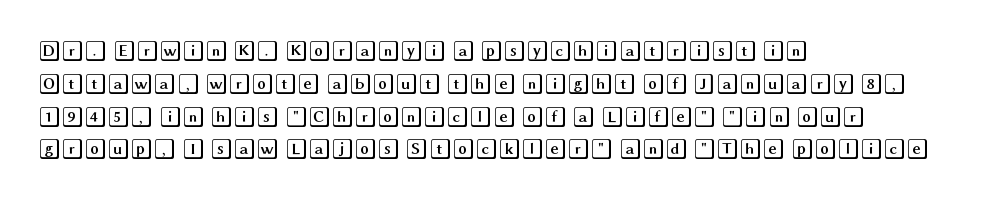
The image shows 21 px text type, upright; set left-aligned, normal line spacing (1.56x), normal letter spacing, not underlined.
